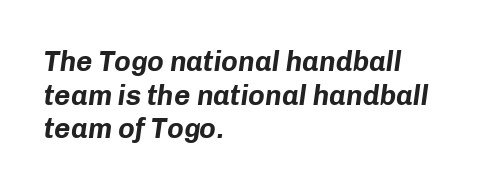
No word sits above an underline. Compared with typical body copy, the letter spacing here is the same. Is the type slanted? Yes — the strokes lean at a clear angle. This is heavy type, rendered in bold.
